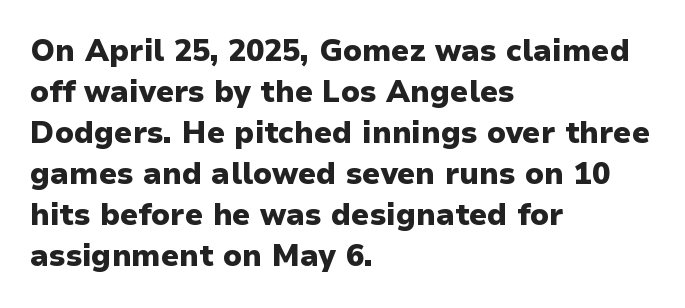
The image shows 30 px heavy sans-serif type, upright; set left-aligned, normal line spacing (1.37x), normal letter spacing, not underlined; low stroke contrast and a medium x-height.
